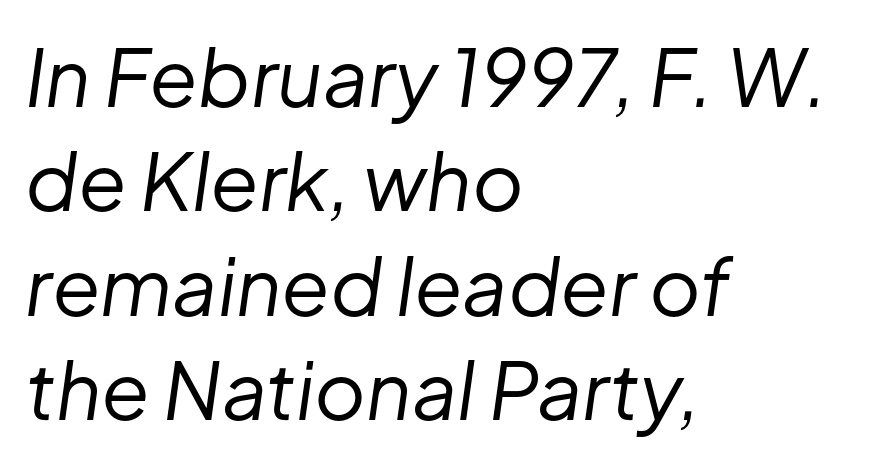
{"italic": "yes", "lean": "right", "slant_degrees": 8, "bold": "no", "weight": "regular", "width": "normal", "stroke_contrast": "low", "x_height": "medium", "monospaced": "no", "underline": "no", "align": "left", "line_spacing": "normal", "line_spacing_ratio": 1.32, "letter_spacing": "normal", "letter_spacing_em": 0.0, "glyph_px": 79}
